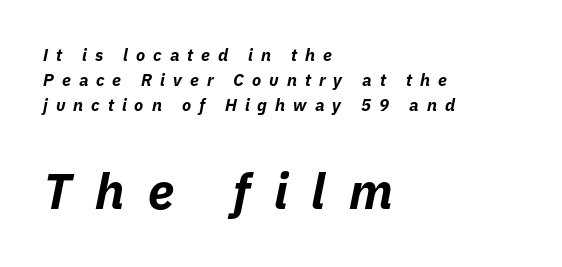
The image shows 50 px bold type, italic (leaning right); set left-aligned, normal line spacing (1.46x), unusually wide letter spacing (+0.47 em), not underlined; the second (bottom) block is 2.94x larger; low stroke contrast and a medium x-height.
